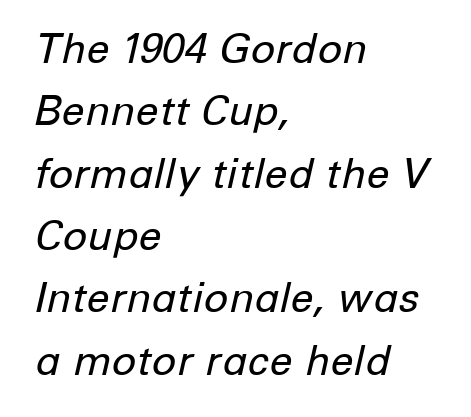
The image shows 41 px regular-weight type, italic (leaning right); set left-aligned, normal line spacing (1.52x), normal letter spacing, not underlined; low stroke contrast and a medium x-height.
